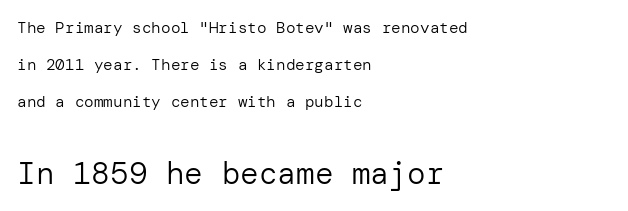
The image shows 31 px regular-weight sans-serif type, upright; set left-aligned, loose line spacing (2.31x), normal letter spacing, not underlined; the second (bottom) block is 1.94x larger; low stroke contrast and a medium x-height.
